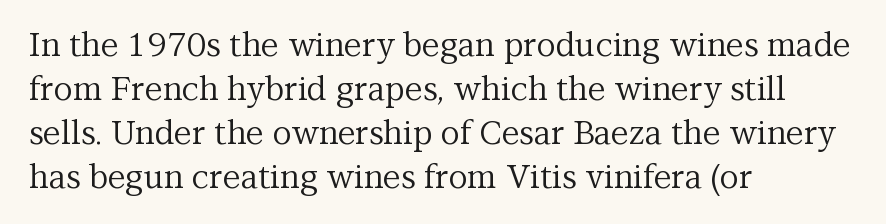
The image shows 33 px regular-weight serif type, upright; set left-aligned, normal line spacing (1.33x), normal letter spacing, not underlined; medium stroke contrast and a medium x-height.
